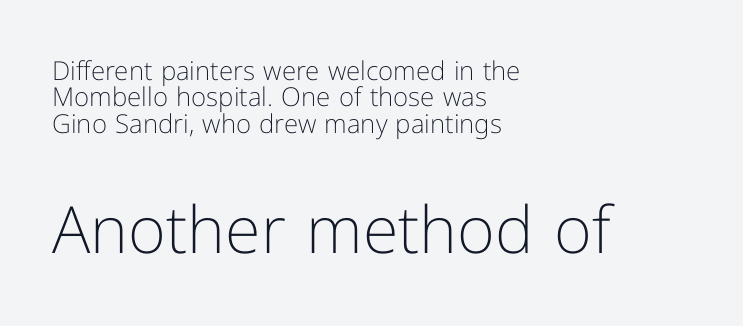
The image shows 65 px light sans-serif type, upright; set left-aligned, tight line spacing (1.01x), normal letter spacing, not underlined; the second (bottom) block is 2.5x larger; low stroke contrast and a medium x-height.
